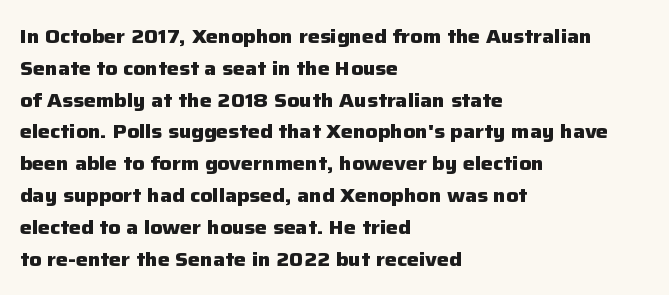
Q: Is the text bold? A: Yes.
Q: Is the text italic (slanted)? A: No, it is upright.
Q: Is the text underlined? A: No.
Q: How is the paragraph aligned? A: Left-aligned.
Q: Is the spacing between letters normal or unusually wide? A: Normal.
Q: Is the spacing between lines tight, normal or loose? A: Normal.
